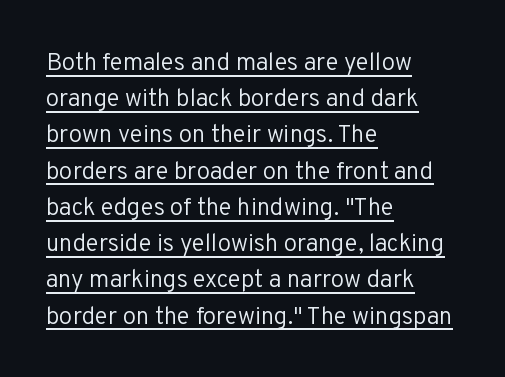
{"italic": "no", "bold": "no", "underline": "yes", "align": "left", "line_spacing": "normal", "line_spacing_ratio": 1.51, "letter_spacing": "normal", "letter_spacing_em": 0.0, "glyph_px": 24}
